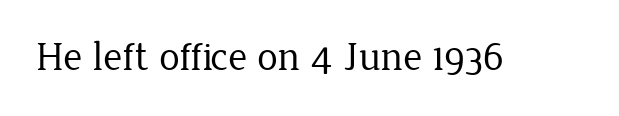
The image shows 41 px regular-weight serif type, upright; set normal letter spacing, not underlined; low stroke contrast and a medium x-height.
